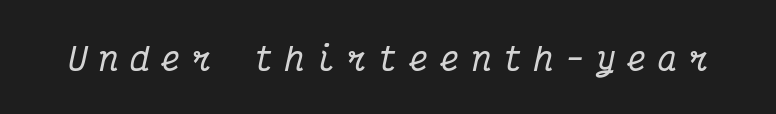
The image shows 32 px condensed serif type, italic (leaning right), monospaced; set unusually wide letter spacing (+0.37 em), not underlined; medium stroke contrast and a medium x-height.
